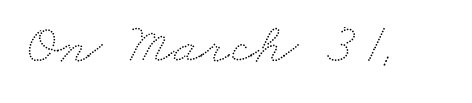
{"width": "wide", "stroke_contrast": "low", "x_height": "small", "monospaced": "no", "underline": "no", "letter_spacing": "normal", "letter_spacing_em": 0.0, "glyph_px": 58}
